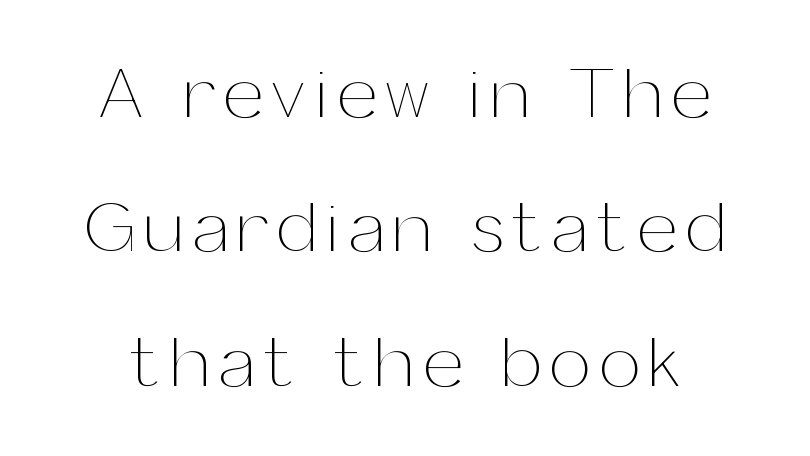
This sample has the flowing, uneven cadence of proportional lettering. Rule under the text: the space is simply empty. Notice how the stems are strictly vertical — no italics here. The cut favours lightness, reaching ordinary text weight at its darkest.
